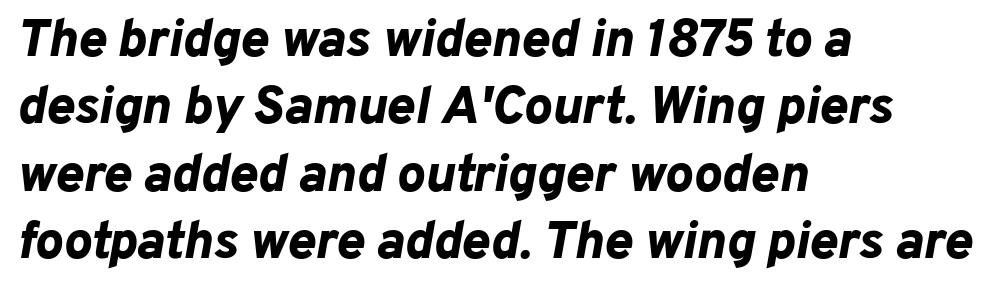
The image shows 53 px bold type, italic (leaning right); set left-aligned, normal line spacing (1.27x), normal letter spacing, not underlined; low stroke contrast and a medium x-height.
